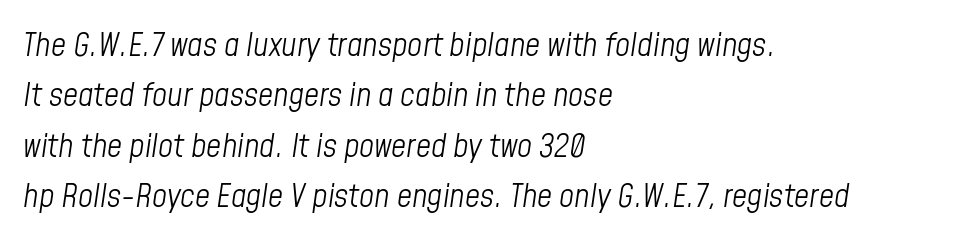
{"italic": "yes", "lean": "right", "slant_degrees": 8, "bold": "no", "weight": "light", "width": "condensed", "stroke_contrast": "low", "x_height": "medium", "monospaced": "no", "underline": "no", "align": "left", "line_spacing": "normal", "line_spacing_ratio": 1.53, "letter_spacing": "normal", "letter_spacing_em": 0.0, "glyph_px": 33}
